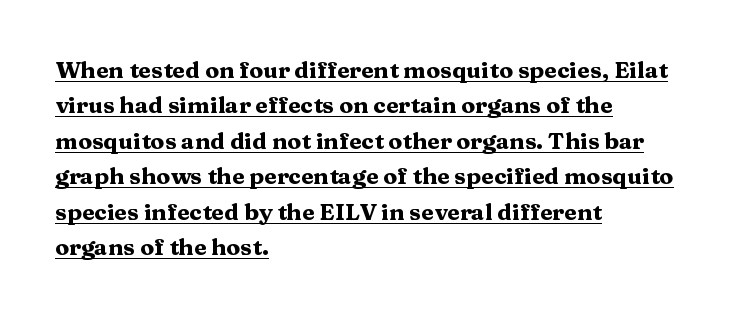
{"italic": "no", "bold": "yes", "underline": "yes", "align": "left", "line_spacing": "normal", "line_spacing_ratio": 1.54, "letter_spacing": "normal", "letter_spacing_em": 0.0, "glyph_px": 23}
